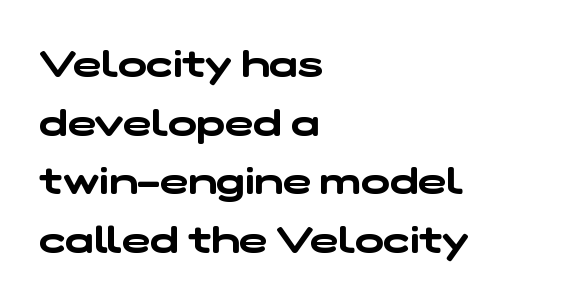
{"serif": "no", "width": "wide", "stroke_contrast": "low", "x_height": "medium", "monospaced": "no", "underline": "no", "align": "left", "line_spacing": "normal", "line_spacing_ratio": 1.54, "letter_spacing": "normal", "letter_spacing_em": 0.0, "glyph_px": 38}
